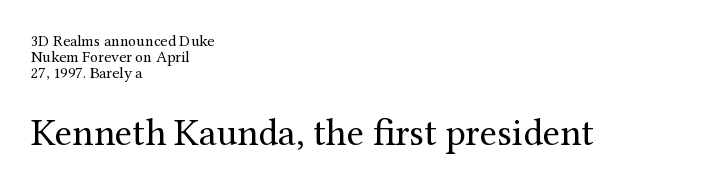
Stems here are at most as thick as an everyday book face. Type style note: has serifs. Nobody drew a line under any word here. The paragraph has a hard left edge and a soft right edge. Size hierarchy here favors the trailing block over the leading one.
